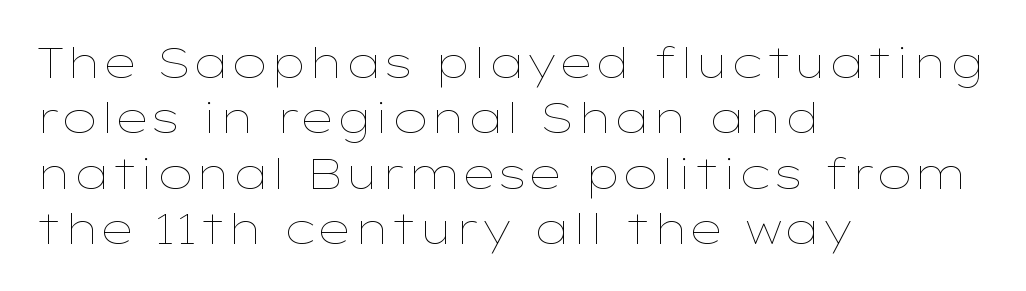
The image shows 43 px thin, wide type, upright; set left-aligned, normal line spacing (1.29x), normal letter spacing, not underlined; low stroke contrast and a medium x-height.
